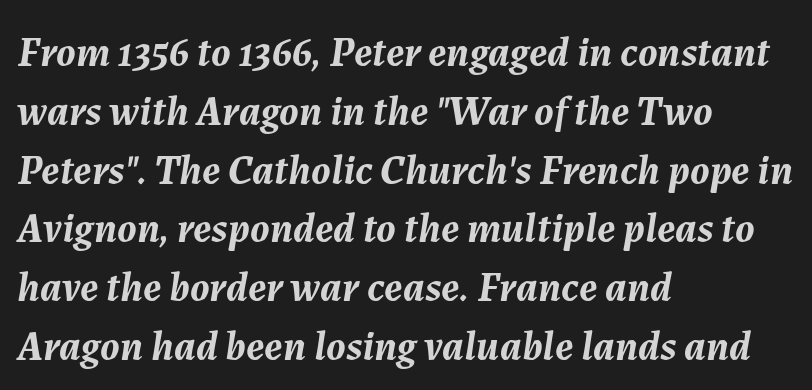
{"italic": "yes", "lean": "right", "slant_degrees": 7, "bold": "yes", "weight": "semibold", "width": "normal", "stroke_contrast": "medium", "x_height": "medium", "monospaced": "no", "underline": "no", "align": "left", "line_spacing": "normal", "line_spacing_ratio": 1.4, "letter_spacing": "normal", "letter_spacing_em": 0.0, "glyph_px": 42}
